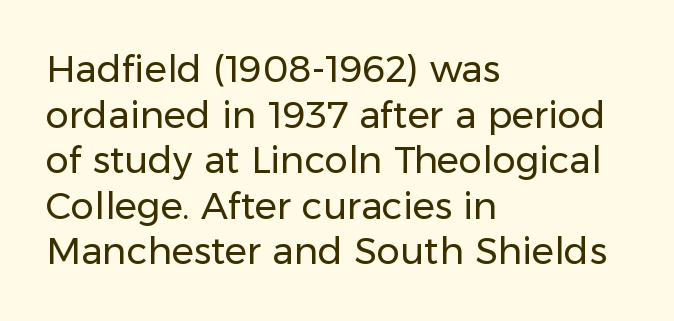
{"serif": "no", "italic": "no", "bold": "no", "weight": "regular", "width": "normal", "stroke_contrast": "low", "x_height": "medium", "monospaced": "no", "underline": "no", "align": "left", "line_spacing_ratio": 1.23, "letter_spacing": "normal", "letter_spacing_em": 0.0, "glyph_px": 37}
